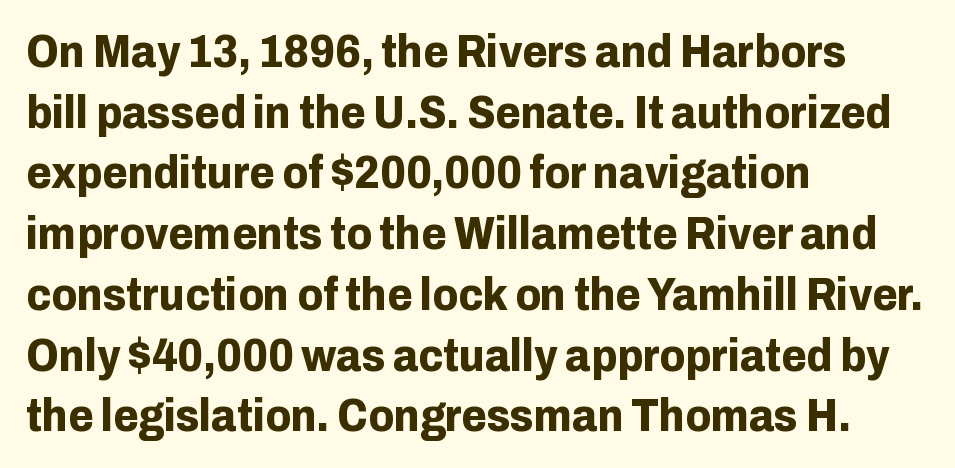
Q: Is the text bold? A: Yes.
Q: Is the text italic (slanted)? A: No, it is upright.
Q: Is the typeface a serif or a sans-serif typeface? A: Sans-serif.
Q: Is the text underlined? A: No.
Q: How is the paragraph aligned? A: Left-aligned.
Q: Is the spacing between letters normal or unusually wide? A: Normal.
Q: Is the spacing between lines tight, normal or loose? A: Normal.
Q: Width (condensed, normal, or wide)? A: Normal.
Q: Stroke contrast? A: Low.
Q: x-height? A: Medium.
Q: Monospaced? A: No.
